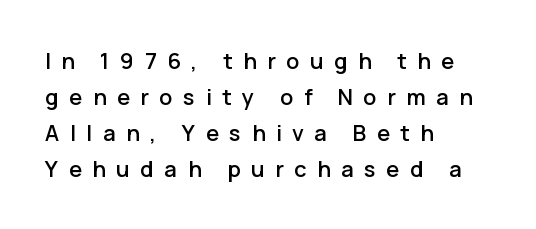
This rendering features lettering with no underline. Does the leading feel generous? No, just average. Is the block centered? No — it sits flush against the left margin. What stands out about the letter spacing? Its width — letters are far apart. Posture: vertical.
